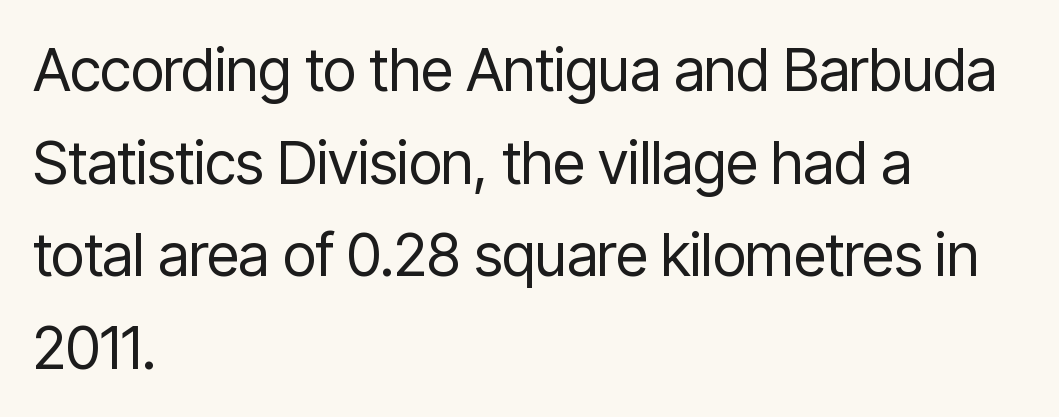
Q: Is the text bold? A: No.
Q: Is the text italic (slanted)? A: No, it is upright.
Q: Is the typeface a serif or a sans-serif typeface? A: Sans-serif.
Q: Is the text underlined? A: No.
Q: How is the paragraph aligned? A: Left-aligned.
Q: Is the spacing between letters normal or unusually wide? A: Normal.
Q: Is the spacing between lines tight, normal or loose? A: Normal.
Q: Width (condensed, normal, or wide)? A: Condensed.
Q: Stroke contrast? A: Low.
Q: x-height? A: Medium.
Q: Monospaced? A: No.
